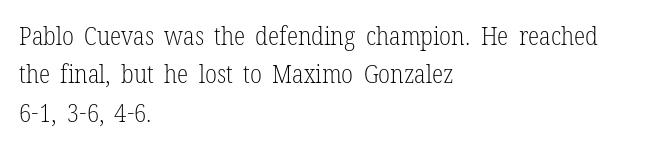
Leftover space on each line is placed entirely after the last word. The font sits on the lighter half of the weight spectrum, regular included. Here the glyphs are tracked normally, forming tight word shapes. Evenly set lines give the paragraph a standard silhouette. The area under the type is left untouched. The letters stand upright; this is a roman face.
